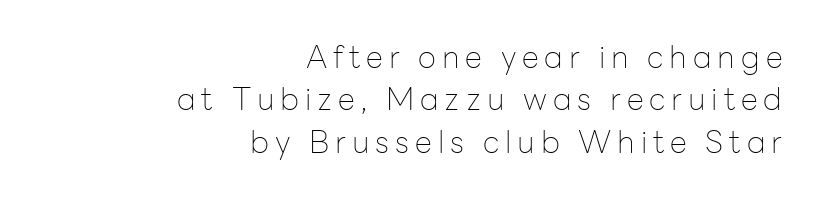
The image shows 31 px thin sans-serif type, upright; set right-aligned, normal line spacing (1.37x), not underlined; low stroke contrast and a medium x-height.
